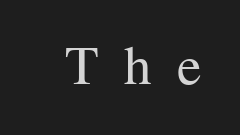
{"serif": "yes", "italic": "no", "bold": "no", "weight": "regular", "width": "normal", "stroke_contrast": "medium", "x_height": "medium", "monospaced": "no", "underline": "no", "letter_spacing": "wide", "letter_spacing_em": 0.46, "glyph_px": 55}
